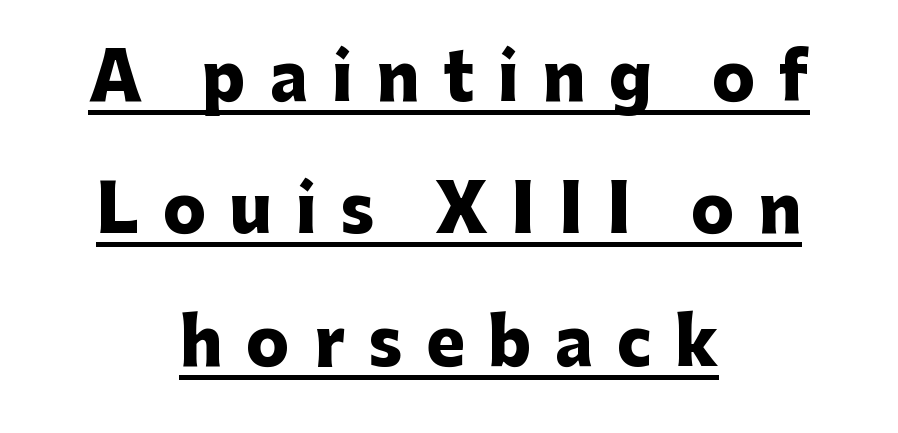
{"serif": "no", "italic": "no", "bold": "yes", "weight": "heavy", "width": "normal", "stroke_contrast": "low", "x_height": "medium", "monospaced": "no", "underline": "yes", "align": "center", "line_spacing": "loose", "line_spacing_ratio": 2.07, "letter_spacing": "wide", "letter_spacing_em": 0.37, "glyph_px": 64}
